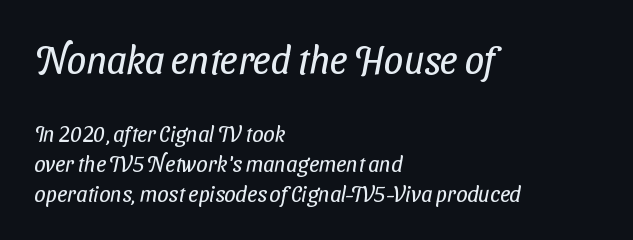
Note the varied advance widths — an 'i' is clearly narrower than an 'm'. Observe the ordinary spacing: letters are neighbours, not strangers. In CSS terms this would be text-align: left. This is sans-serif lettering, the kind often seen on screens and signage. Check the space under the baseline: it is left empty.
